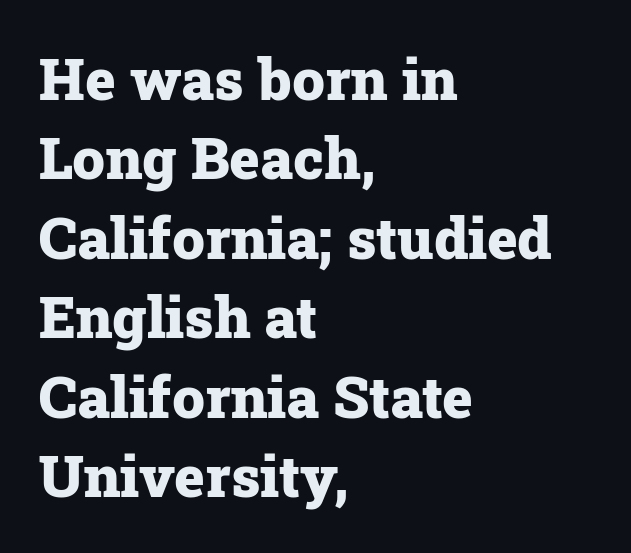
Is this a fixed-width face? No — the glyphs have proportional, varying widths. Students, note that the glyphs here touch the page at normal intervals. Unmarked baselines from the first word to the last. Is there much room between lines? A standard amount, neither cramped nor airy. The glyphs in this specimen are seriffed.
